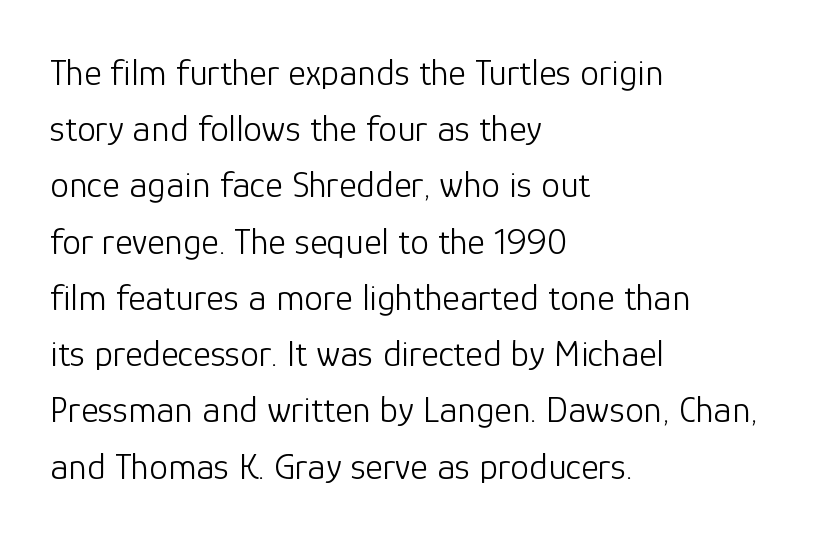
Q: Is the text bold? A: No.
Q: Is the text italic (slanted)? A: No, it is upright.
Q: Is the typeface a serif or a sans-serif typeface? A: Sans-serif.
Q: Is the text underlined? A: No.
Q: How is the paragraph aligned? A: Left-aligned.
Q: Is the spacing between letters normal or unusually wide? A: Normal.
Q: Is the spacing between lines tight, normal or loose? A: Normal.
Q: Width (condensed, normal, or wide)? A: Normal.
Q: Stroke contrast? A: Low.
Q: x-height? A: Medium.
Q: Monospaced? A: No.
